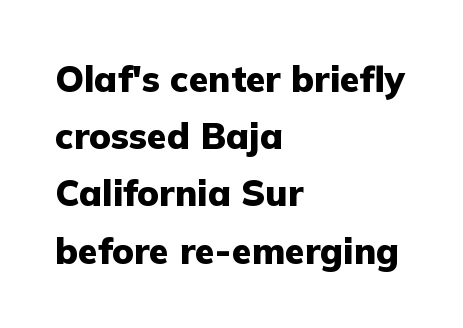
{"serif": "no", "italic": "no", "bold": "yes", "weight": "heavy", "width": "normal", "stroke_contrast": "low", "x_height": "medium", "monospaced": "no", "underline": "no", "align": "left", "line_spacing": "normal", "line_spacing_ratio": 1.59, "letter_spacing": "normal", "letter_spacing_em": 0.0, "glyph_px": 36}
